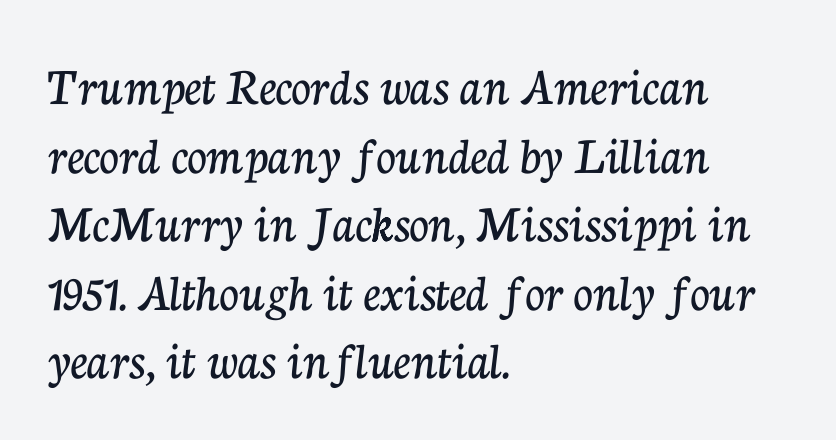
The image shows 54 px serif type; set left-aligned, normal line spacing (1.27x), normal letter spacing, not underlined; low stroke contrast and a medium x-height.
